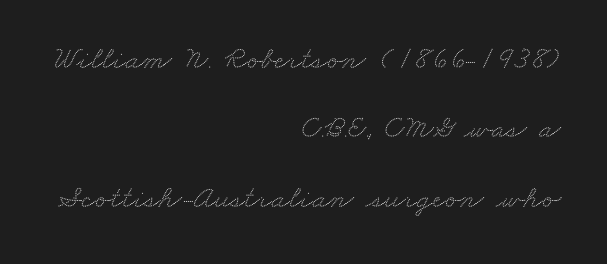
A serif font was chosen for this passage. Here the designer chose a conventional face with non-uniform glyph widths. How would I describe the line gaps? Wide and relaxed. The typesetter chose a ragged-left arrangement here. Glyph-to-glyph distance matches everyday printed text.
